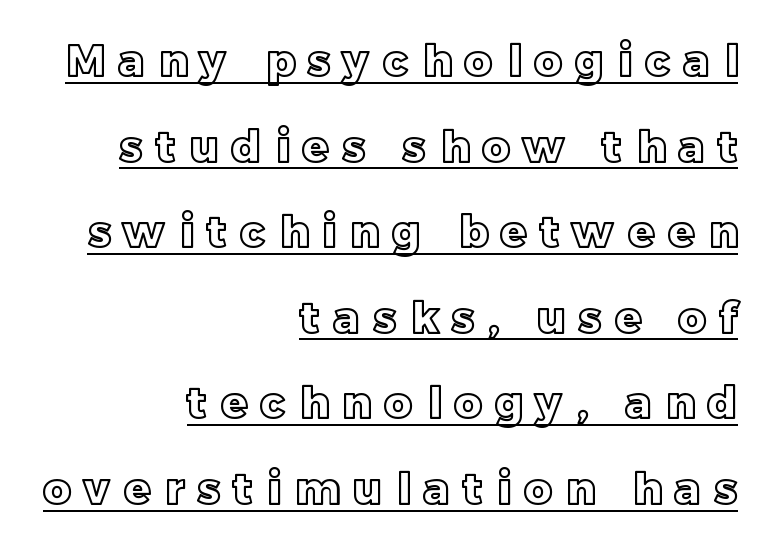
Q: Is the text italic (slanted)? A: No, it is upright.
Q: Is the text underlined? A: Yes.
Q: How is the paragraph aligned? A: Right-aligned.
Q: Is the spacing between letters normal or unusually wide? A: Unusually wide.
Q: Is the spacing between lines tight, normal or loose? A: Loose.
Q: Width (condensed, normal, or wide)? A: Normal.
Q: x-height? A: Large.
Q: Monospaced? A: No.
